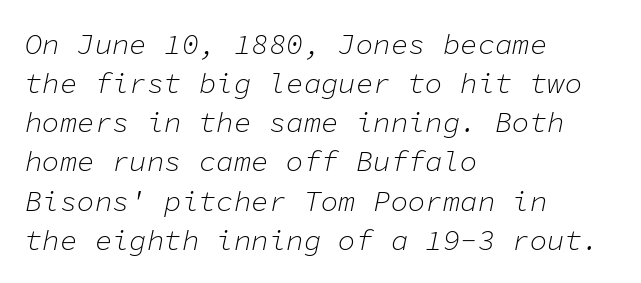
{"italic": "yes", "lean": "right", "slant_degrees": 11, "bold": "no", "weight": "light", "width": "normal", "stroke_contrast": "low", "x_height": "medium", "monospaced": "yes", "underline": "no", "align": "left", "line_spacing": "normal", "line_spacing_ratio": 1.35, "letter_spacing": "normal", "letter_spacing_em": 0.0, "glyph_px": 29}
